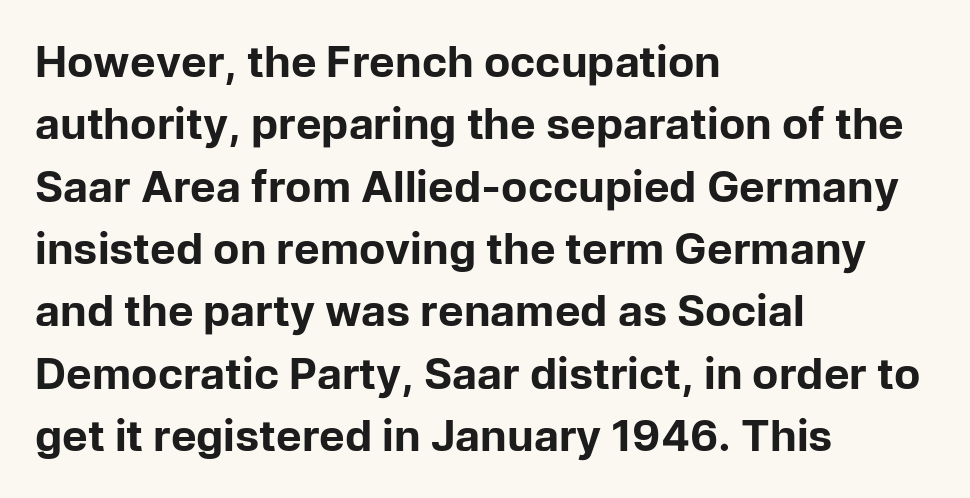
The image shows 43 px bold sans-serif type, upright; set left-aligned, normal line spacing (1.45x), normal letter spacing, not underlined; low stroke contrast and a medium x-height.
